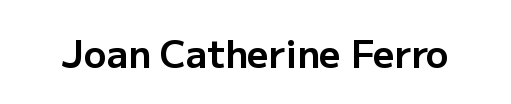
The image shows 37 px bold sans-serif type, upright; set normal letter spacing, not underlined; low stroke contrast and a medium x-height.
